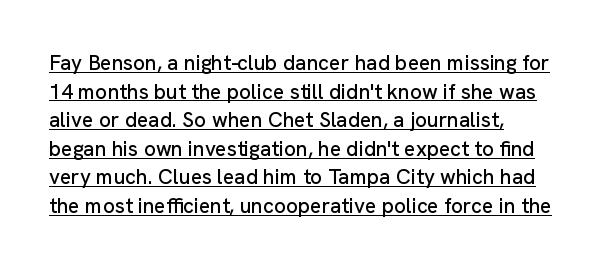
Q: Is the text italic (slanted)? A: No, it is upright.
Q: Is the text underlined? A: Yes.
Q: Is the spacing between letters normal or unusually wide? A: Normal.
Q: Is the spacing between lines tight, normal or loose? A: Normal.
